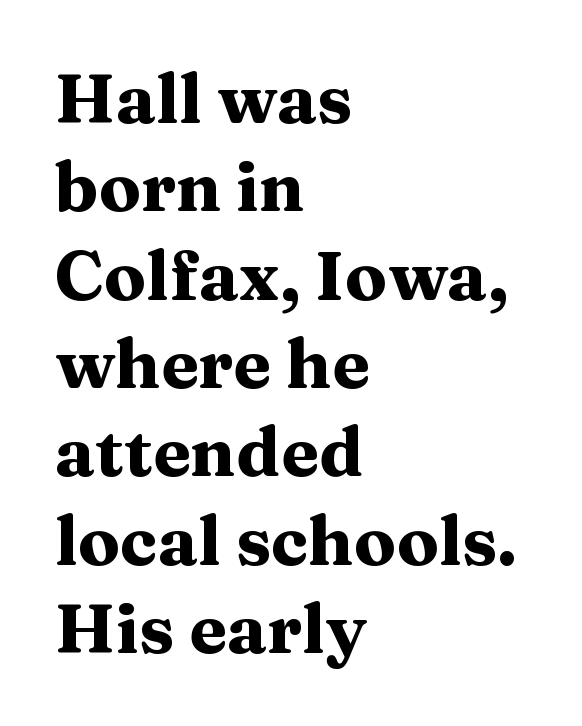
Q: Is the text bold? A: Yes.
Q: Is the text italic (slanted)? A: No, it is upright.
Q: Is the typeface a serif or a sans-serif typeface? A: Serif.
Q: Is the text underlined? A: No.
Q: How is the paragraph aligned? A: Left-aligned.
Q: Is the spacing between letters normal or unusually wide? A: Normal.
Q: Is the spacing between lines tight, normal or loose? A: Normal.
Q: Width (condensed, normal, or wide)? A: Wide.
Q: Stroke contrast? A: Medium.
Q: x-height? A: Medium.
Q: Monospaced? A: No.
